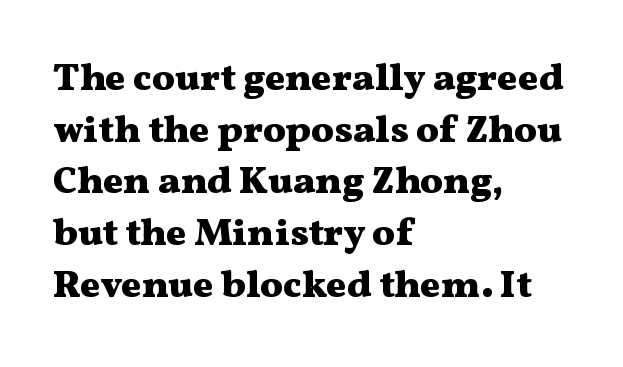
{"serif": "yes", "italic": "no", "bold": "yes", "weight": "heavy", "width": "wide", "stroke_contrast": "medium", "x_height": "medium", "monospaced": "no", "underline": "no", "align": "left", "line_spacing": "normal", "line_spacing_ratio": 1.36, "letter_spacing": "normal", "letter_spacing_em": 0.0, "glyph_px": 38}
